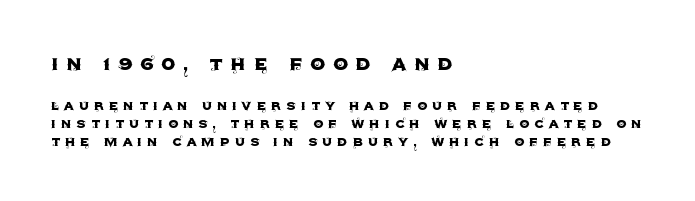
The image shows 24 px text type, upright; set left-aligned, tight line spacing (1.12x), unusually wide letter spacing (+0.31 em), not underlined; the first (top) block is 1.5x larger.
